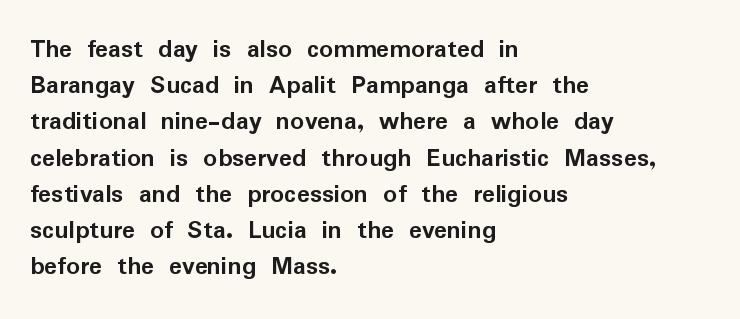
The image shows 27 px bold type, upright; set left-aligned, normal line spacing (1.34x), normal letter spacing, not underlined.
